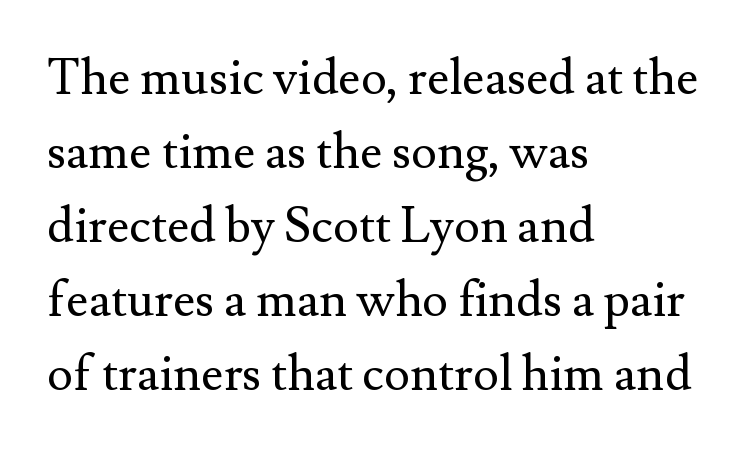
{"serif": "yes", "italic": "no", "bold": "no", "weight": "regular", "width": "normal", "stroke_contrast": "medium", "x_height": "small", "monospaced": "no", "underline": "no", "align": "left", "line_spacing": "normal", "line_spacing_ratio": 1.51, "letter_spacing": "normal", "letter_spacing_em": 0.0, "glyph_px": 49}
